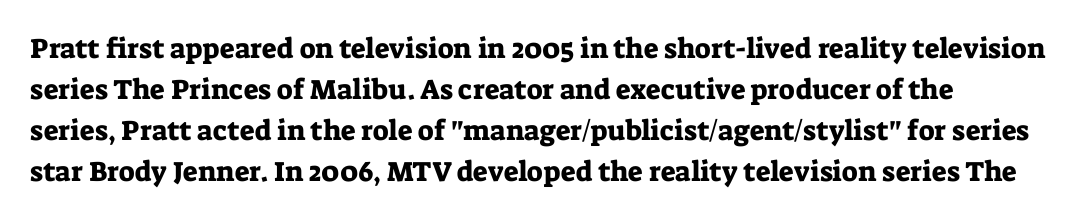
The image shows 28 px serif type, upright; set normal line spacing (1.47x), normal letter spacing, not underlined; low stroke contrast and a medium x-height.
